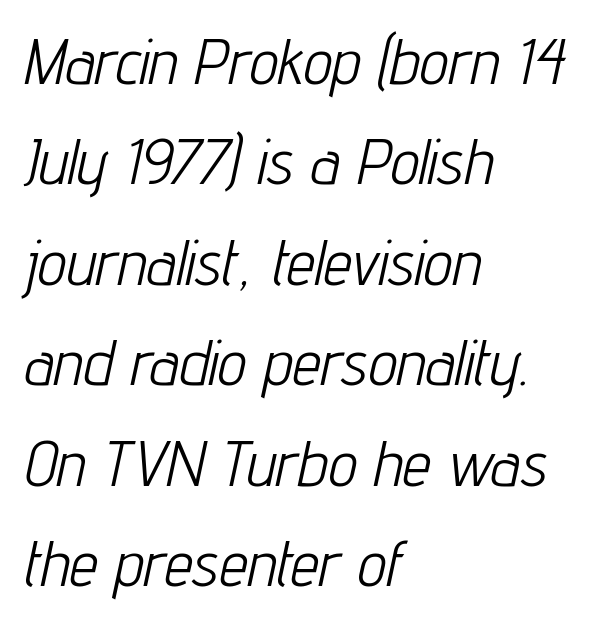
Q: Is the text bold? A: No.
Q: Is the text italic (slanted)? A: Yes, it leans right by about 12 degrees.
Q: Is the text underlined? A: No.
Q: How is the paragraph aligned? A: Left-aligned.
Q: Is the spacing between letters normal or unusually wide? A: Normal.
Q: Is the spacing between lines tight, normal or loose? A: Normal.
Q: Width (condensed, normal, or wide)? A: Condensed.
Q: Stroke contrast? A: Low.
Q: x-height? A: Medium.
Q: Monospaced? A: No.
